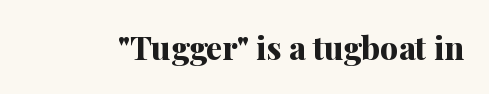
{"serif": "yes", "italic": "no", "bold": "yes", "weight": "bold", "width": "normal", "stroke_contrast": "medium", "x_height": "medium", "monospaced": "no", "underline": "no", "letter_spacing": "normal", "letter_spacing_em": 0.0, "glyph_px": 32}
